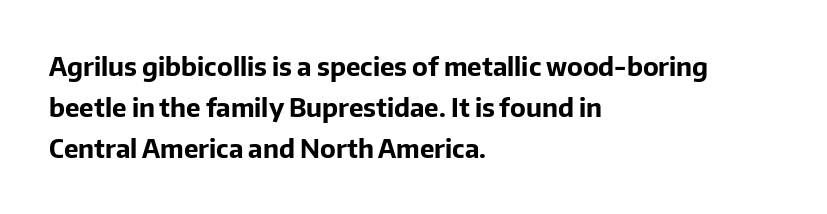
Q: Is the text bold? A: Yes.
Q: Is the text italic (slanted)? A: No, it is upright.
Q: Is the text underlined? A: No.
Q: How is the paragraph aligned? A: Left-aligned.
Q: Is the spacing between letters normal or unusually wide? A: Normal.
Q: Is the spacing between lines tight, normal or loose? A: Normal.
